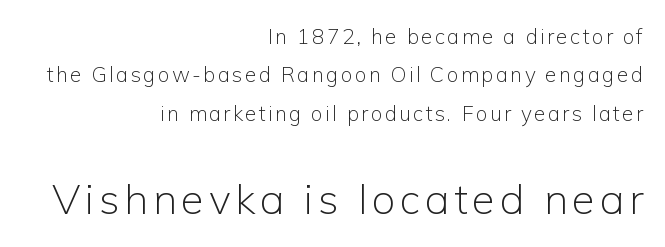
Each letter keeps its own natural width here, so spacing adapts to shape. Reading down the block, your eye finds every line finishing at a fixed right position. Two sizes are in play, and the larger belongs to the second block. If you drew a line through each stem, it would be perfectly vertical.
